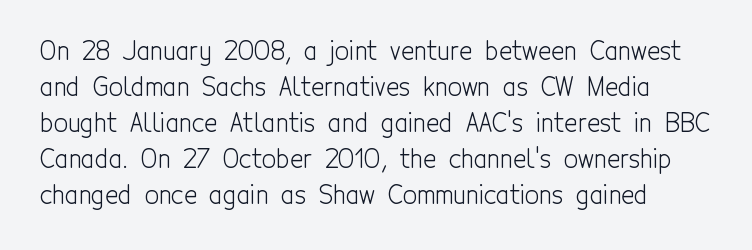
Q: Is the text bold? A: No.
Q: Is the text italic (slanted)? A: No, it is upright.
Q: Is the text underlined? A: No.
Q: Is the spacing between letters normal or unusually wide? A: Normal.
Q: Is the spacing between lines tight, normal or loose? A: Normal.
